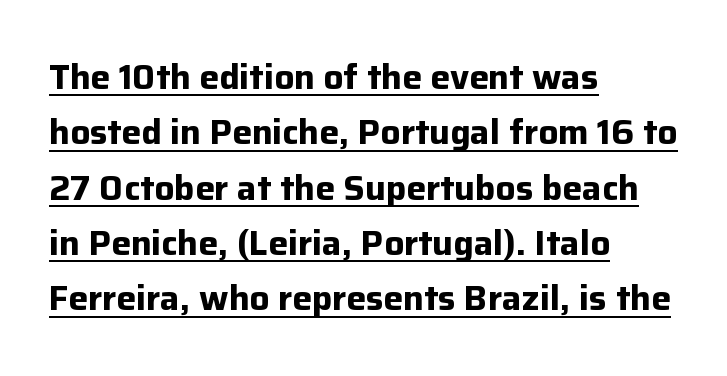
{"serif": "no", "italic": "no", "bold": "yes", "weight": "bold", "width": "normal", "stroke_contrast": "low", "x_height": "medium", "monospaced": "no", "underline": "yes", "align": "left", "line_spacing": "normal", "line_spacing_ratio": 1.58, "letter_spacing": "normal", "letter_spacing_em": 0.0, "glyph_px": 35}
